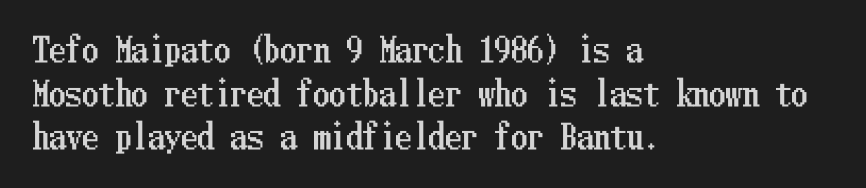
Q: Is the text italic (slanted)? A: No, it is upright.
Q: Is the text underlined? A: No.
Q: How is the paragraph aligned? A: Left-aligned.
Q: Is the spacing between letters normal or unusually wide? A: Normal.
Q: Is the spacing between lines tight, normal or loose? A: Normal.
Q: Width (condensed, normal, or wide)? A: Condensed.
Q: Stroke contrast? A: Low.
Q: x-height? A: Medium.
